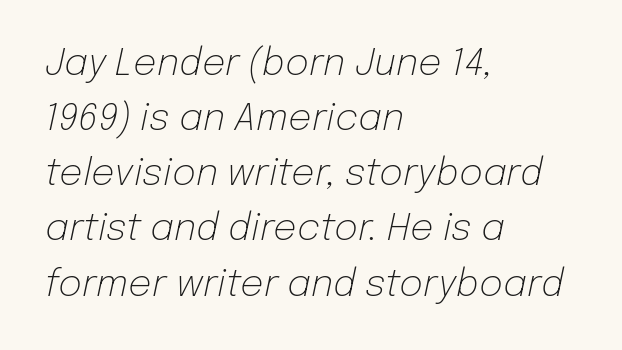
The image shows 37 px light type, italic (leaning right); set left-aligned, normal line spacing (1.49x), normal letter spacing, not underlined; low stroke contrast and a medium x-height.
